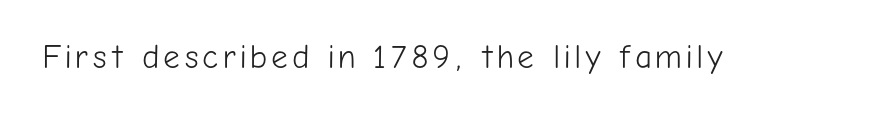
The image shows 33 px light sans-serif type, upright; set not underlined; low stroke contrast and a medium x-height.
